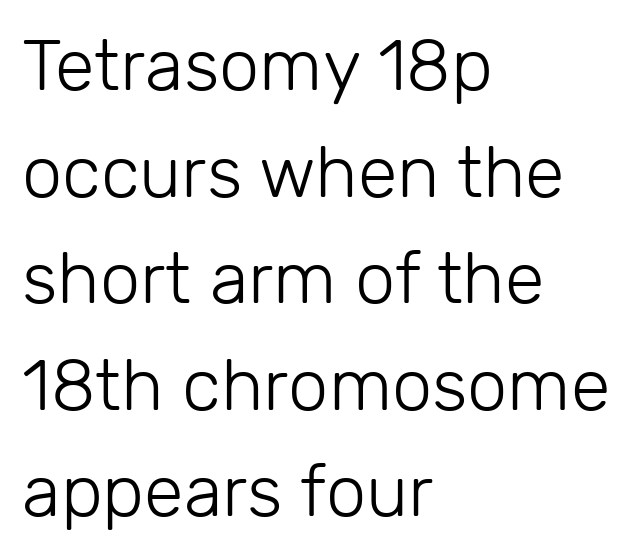
Q: Is the text bold? A: No.
Q: Is the text italic (slanted)? A: No, it is upright.
Q: Is the typeface a serif or a sans-serif typeface? A: Sans-serif.
Q: Is the text underlined? A: No.
Q: How is the paragraph aligned? A: Left-aligned.
Q: Is the spacing between letters normal or unusually wide? A: Normal.
Q: Is the spacing between lines tight, normal or loose? A: Normal.
Q: Width (condensed, normal, or wide)? A: Normal.
Q: Stroke contrast? A: Low.
Q: x-height? A: Medium.
Q: Monospaced? A: No.
